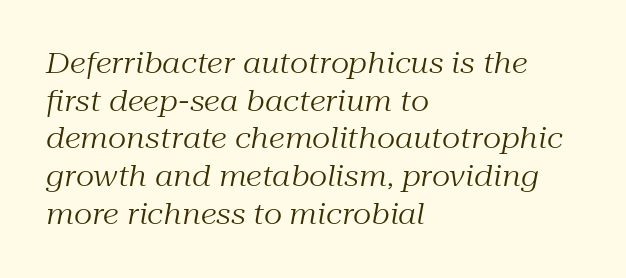
Q: Is the text bold? A: No.
Q: Is the text italic (slanted)? A: Yes, it leans right by about 10 degrees.
Q: Is the typeface a serif or a sans-serif typeface? A: Serif.
Q: Is the text underlined? A: No.
Q: How is the paragraph aligned? A: Left-aligned.
Q: Is the spacing between letters normal or unusually wide? A: Normal.
Q: Is the spacing between lines tight, normal or loose? A: Normal.
Q: Width (condensed, normal, or wide)? A: Normal.
Q: Stroke contrast? A: Medium.
Q: x-height? A: Medium.
Q: Monospaced? A: No.
